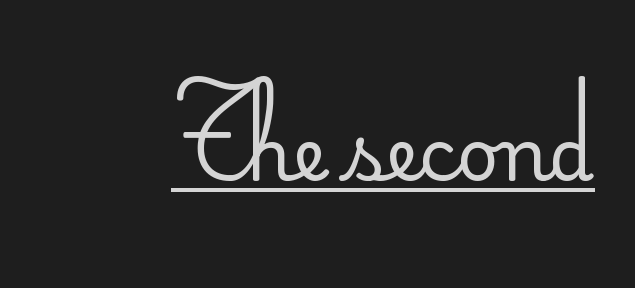
{"serif": "no", "italic": "no", "bold": "no", "weight": "regular", "width": "normal", "stroke_contrast": "low", "x_height": "small", "monospaced": "no", "underline": "yes", "letter_spacing": "normal", "letter_spacing_em": 0.0, "glyph_px": 72}
